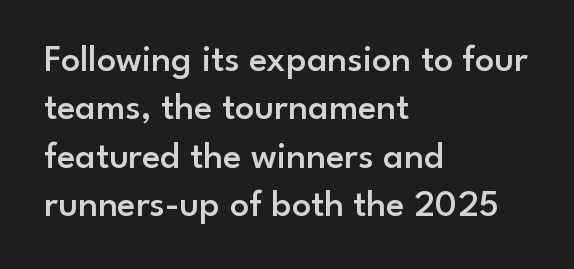
{"serif": "no", "italic": "no", "bold": "semi", "weight": "semibold", "width": "normal", "stroke_contrast": "low", "x_height": "small", "monospaced": "no", "underline": "no", "align": "left", "line_spacing": "normal", "line_spacing_ratio": 1.27, "letter_spacing": "normal", "letter_spacing_em": 0.0, "glyph_px": 38}
